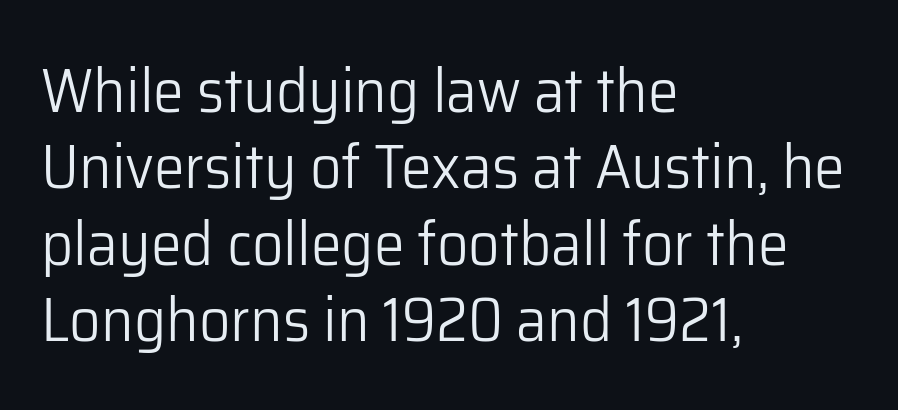
The image shows 62 px light sans-serif type, upright; set left-aligned, line spacing 1.23x, normal letter spacing, not underlined; low stroke contrast and a medium x-height.
